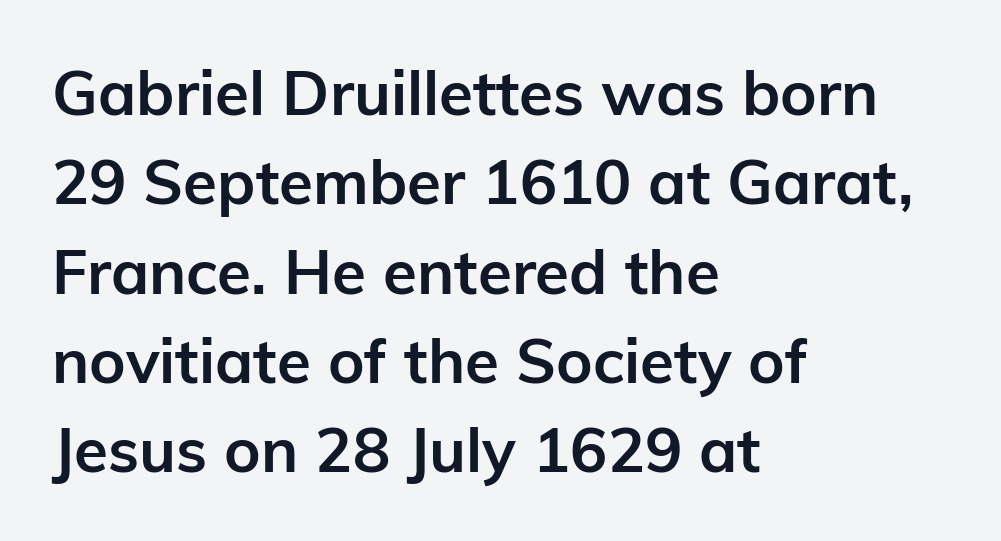
The image shows 62 px semibold sans-serif type, upright; set left-aligned, normal line spacing (1.44x), normal letter spacing, not underlined; low stroke contrast and a medium x-height.
